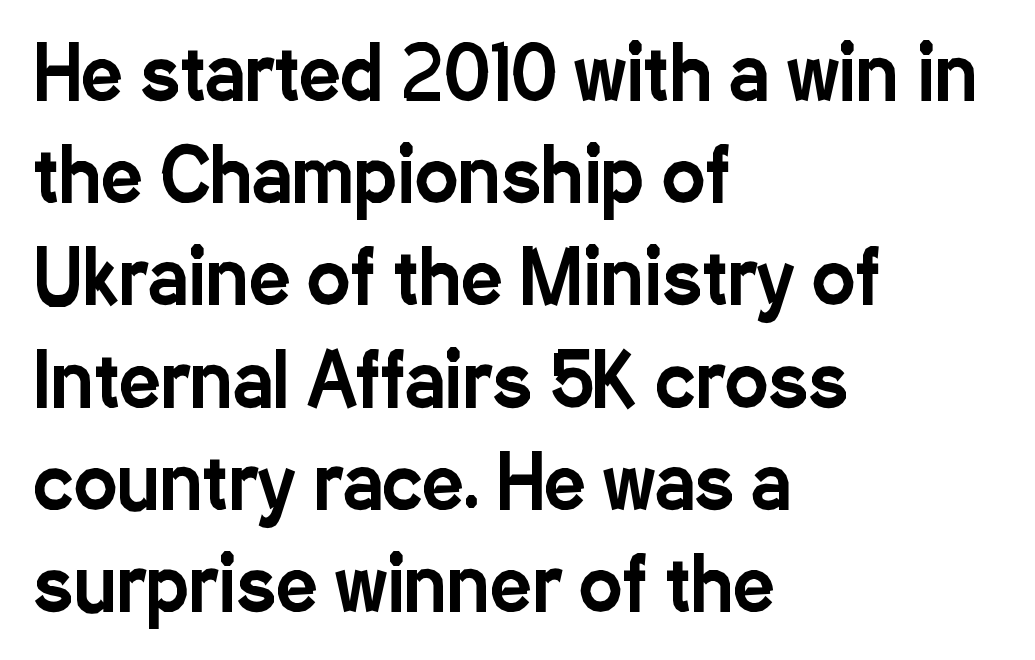
The image shows 73 px condensed sans-serif type, upright; set left-aligned, normal line spacing (1.4x), normal letter spacing, not underlined; low stroke contrast and a medium x-height.
